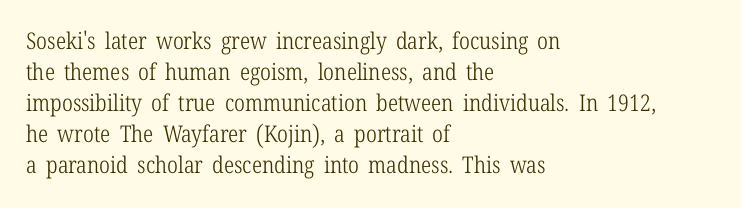
Posture: upright roman. The ragged edge is on the right, which tells us the setting is flush left. Reading down the column, the eye jumps a familiar distance to each next line. The specimen omits any rule beneath the text block's lines. The face looks like a standard text weight, possibly lighter.
